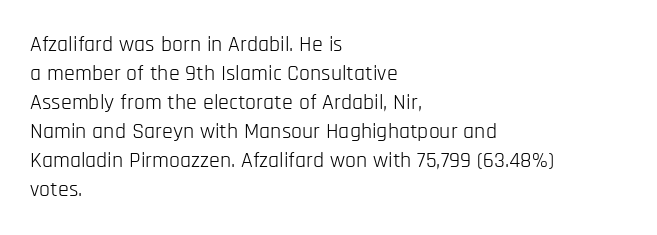
Tall strokes in this sample are plumb rather than angled. The passage shown has conventional tracking throughout. Every row of glyphs begins at an identical x-position on the left. A normal amount of white space separates one row of letters from the next. Type without underlining.
